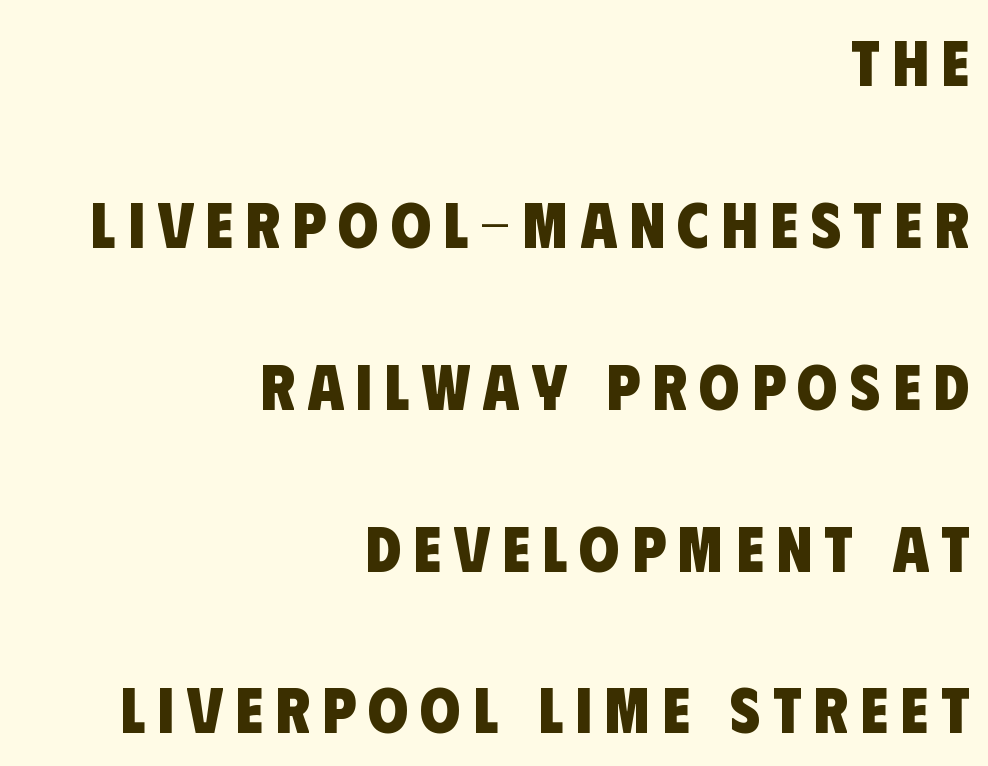
{"serif": "no", "bold": "yes", "weight": "heavy", "width": "condensed", "stroke_contrast": "low", "x_height": "large", "monospaced": "no", "underline": "no", "align": "right", "line_spacing": "loose", "line_spacing_ratio": 2.49, "glyph_px": 65}
